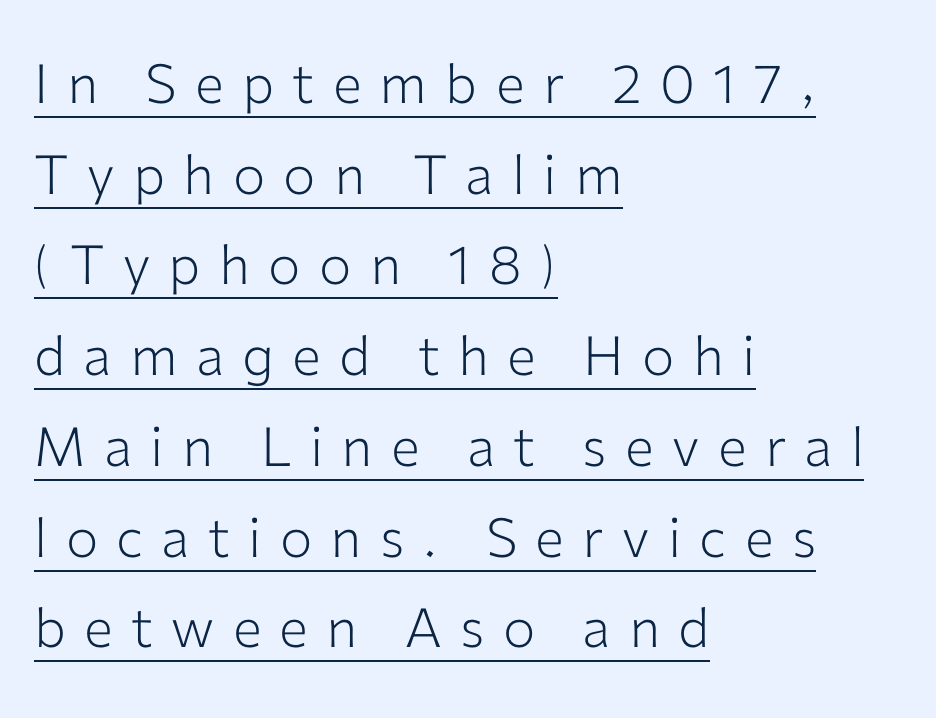
{"serif": "no", "italic": "no", "bold": "no", "weight": "light", "width": "normal", "stroke_contrast": "low", "x_height": "medium", "monospaced": "no", "underline": "yes", "align": "left", "line_spacing": "normal", "line_spacing_ratio": 1.68, "letter_spacing": "wide", "letter_spacing_em": 0.34, "glyph_px": 54}
